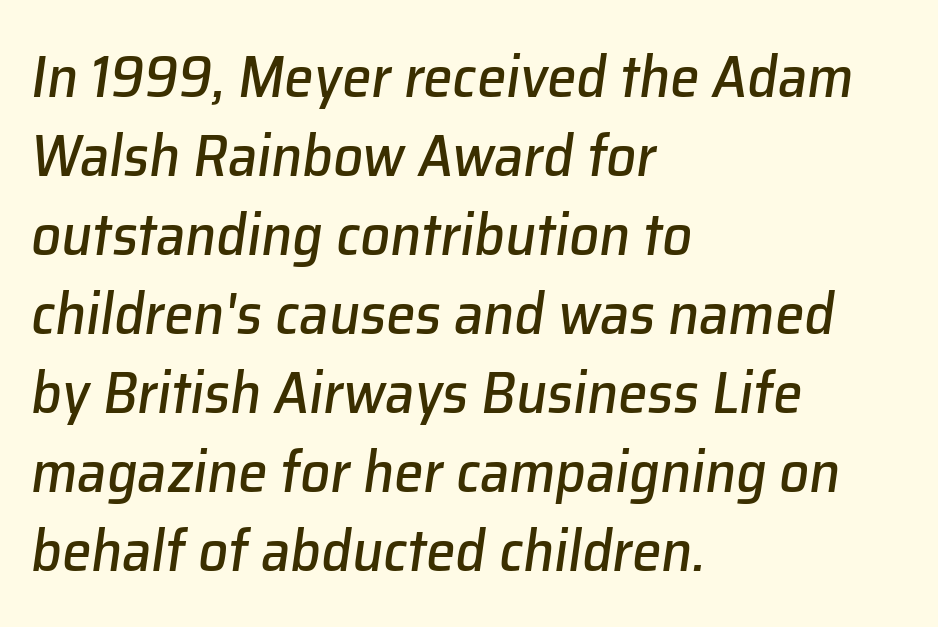
{"italic": "yes", "lean": "right", "slant_degrees": 8, "width": "normal", "stroke_contrast": "low", "x_height": "medium", "monospaced": "no", "underline": "no", "align": "left", "line_spacing": "normal", "line_spacing_ratio": 1.34, "letter_spacing": "normal", "letter_spacing_em": 0.0, "glyph_px": 59}
